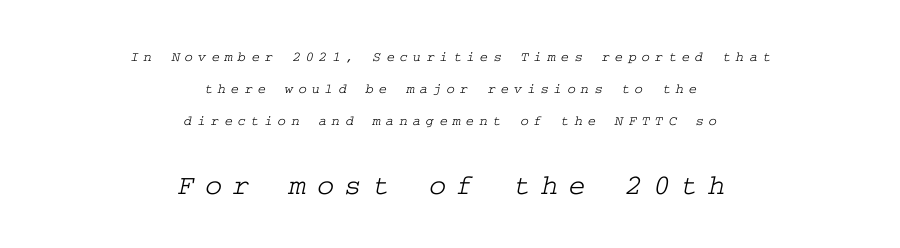
Q: Is the typeface a serif or a sans-serif typeface? A: Serif.
Q: Is the text underlined? A: No.
Q: How is the paragraph aligned? A: Centered.
Q: Is the spacing between letters normal or unusually wide? A: Unusually wide.
Q: Is the spacing between lines tight, normal or loose? A: Loose.
Q: Which block of text is set in a larger size, the first (top) or the second (bottom)? A: The second (bottom) one.
Q: Width (condensed, normal, or wide)? A: Wide.
Q: Stroke contrast? A: Low.
Q: x-height? A: Medium.
